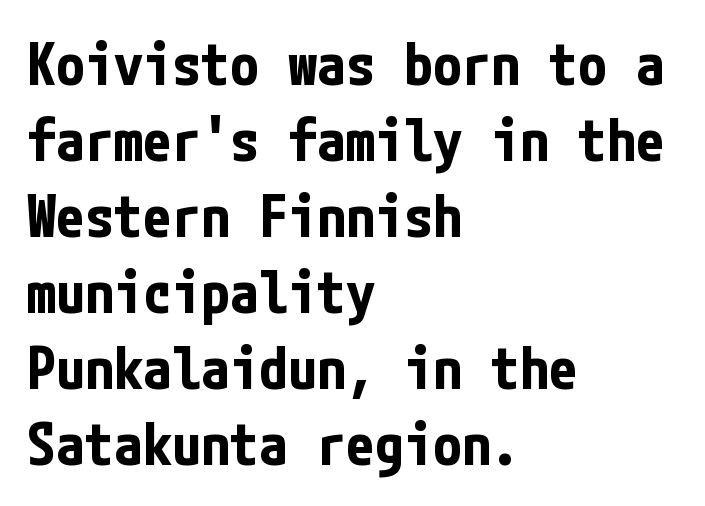
Look at the stroke-to-counter ratio: heavy, a bold. The letters carry no serifs — their stems end cleanly without finishing strokes. This sample keeps an unexceptional amount of space between lines. The gaps between neighbouring characters are ordinary and unremarkable. This is the regular roman posture of the typeface.
